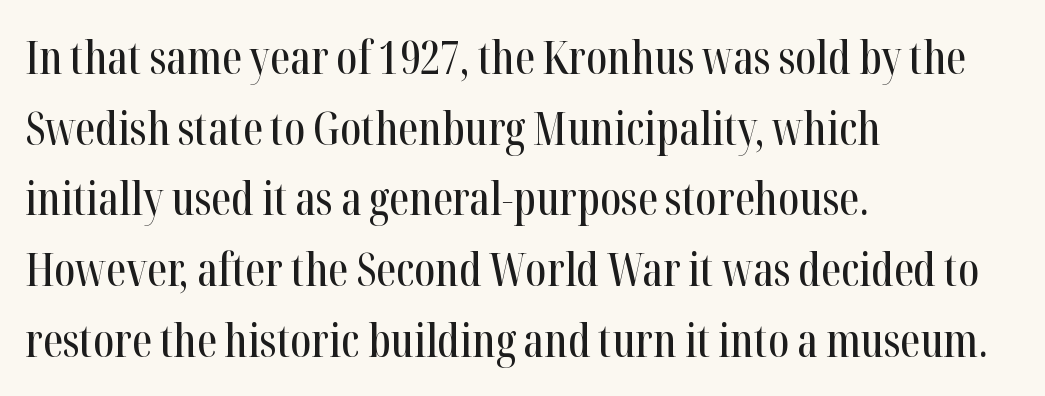
A normal amount of white space separates one row of letters from the next. Tracking value appears to be zero — textbook default spacing. Rule under the text: the space is simply empty. The typography opts for an upright posture over an oblique one.
